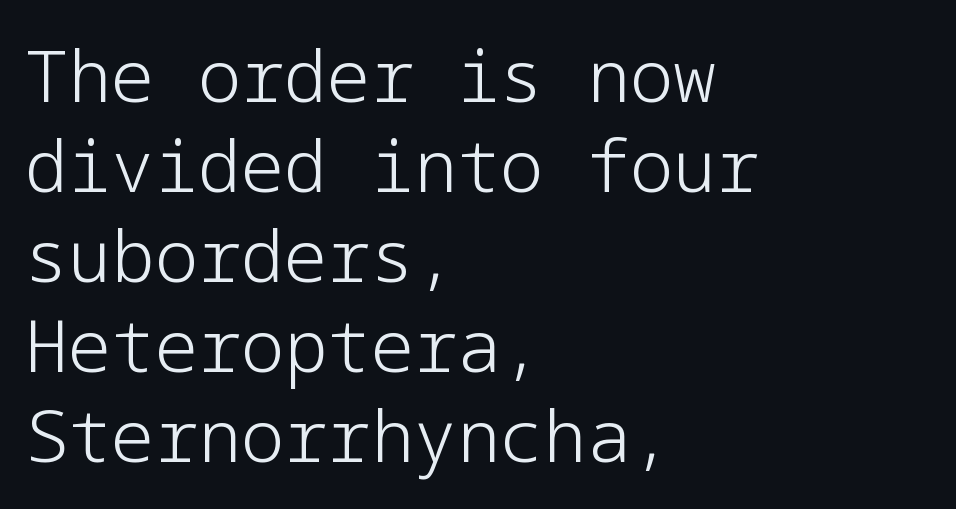
Q: Is the text bold? A: No.
Q: Is the text italic (slanted)? A: No, it is upright.
Q: Is the typeface a serif or a sans-serif typeface? A: Sans-serif.
Q: Is the text underlined? A: No.
Q: How is the paragraph aligned? A: Left-aligned.
Q: Is the spacing between letters normal or unusually wide? A: Normal.
Q: Is the spacing between lines tight, normal or loose? A: Normal.
Q: Width (condensed, normal, or wide)? A: Normal.
Q: Stroke contrast? A: Low.
Q: x-height? A: Medium.
